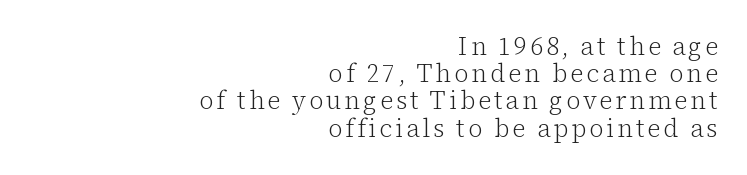
{"italic": "no", "bold": "no", "underline": "no", "align": "right", "line_spacing": "tight", "line_spacing_ratio": 1.09, "glyph_px": 25}
